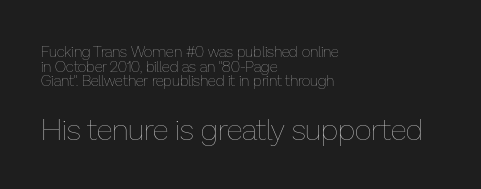
The image shows 30 px thin type, upright; set left-aligned, tight line spacing (0.98x), normal letter spacing, not underlined; the second (bottom) block is 2.0x larger; low stroke contrast and a medium x-height.
